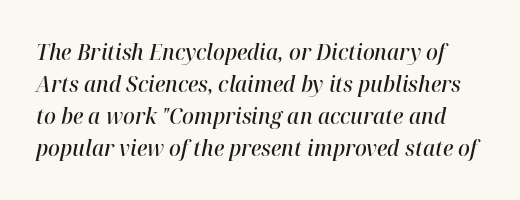
Default kerning and tracking; the words read as compact shapes. These words are printed semibold, heavier than regular yet not bold. The line-height multiplier appears to be the usual default. Nobody drew a line under any word here. Every character sits at an angle, as italics do.
